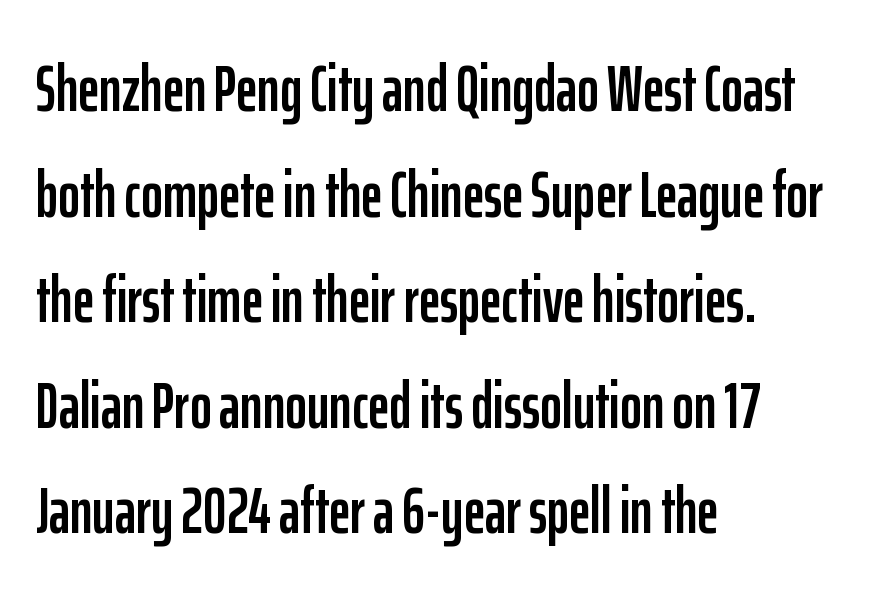
Q: Is the text italic (slanted)? A: No, it is upright.
Q: Is the typeface a serif or a sans-serif typeface? A: Sans-serif.
Q: Is the text underlined? A: No.
Q: How is the paragraph aligned? A: Left-aligned.
Q: Is the spacing between letters normal or unusually wide? A: Normal.
Q: Is the spacing between lines tight, normal or loose? A: Normal.
Q: Width (condensed, normal, or wide)? A: Condensed.
Q: Stroke contrast? A: Low.
Q: x-height? A: Medium.
Q: Monospaced? A: No.
